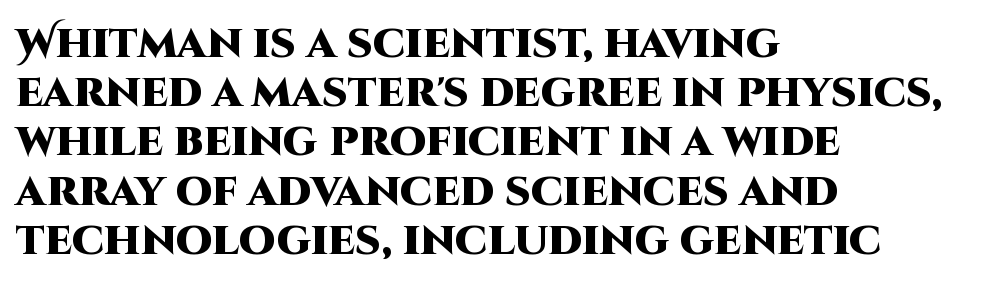
The glyphs have the mass of a bold cut. Varying glyph widths throughout — classic text-font behaviour. The paragraph has a hard left edge and a soft right edge. These lines were composed using upright roman letters. Type without underlining.
